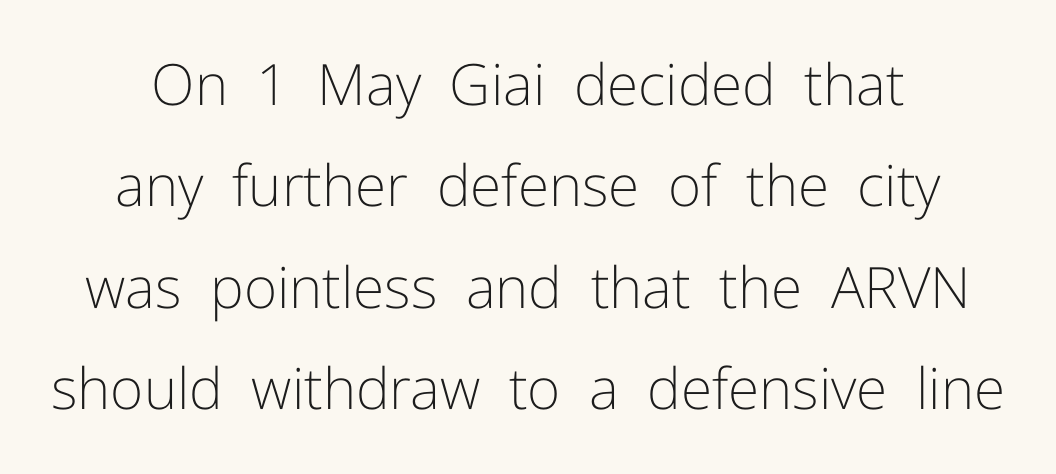
The image shows 57 px light sans-serif type, upright; set line spacing 1.78x, normal letter spacing, not underlined; low stroke contrast and a medium x-height.
